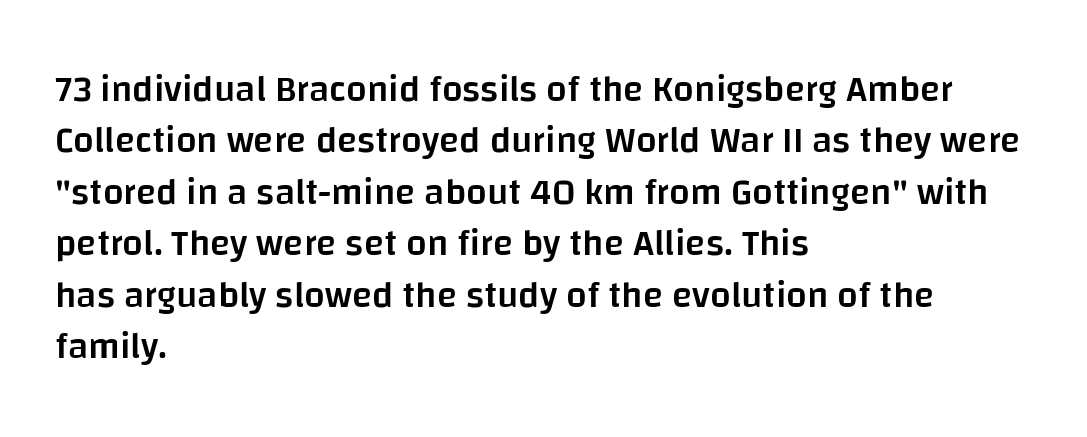
{"serif": "no", "italic": "no", "bold": "semi", "weight": "semibold", "width": "normal", "stroke_contrast": "low", "x_height": "large", "monospaced": "no", "underline": "no", "align": "left", "line_spacing": "normal", "line_spacing_ratio": 1.39, "letter_spacing": "normal", "letter_spacing_em": 0.0, "glyph_px": 37}
